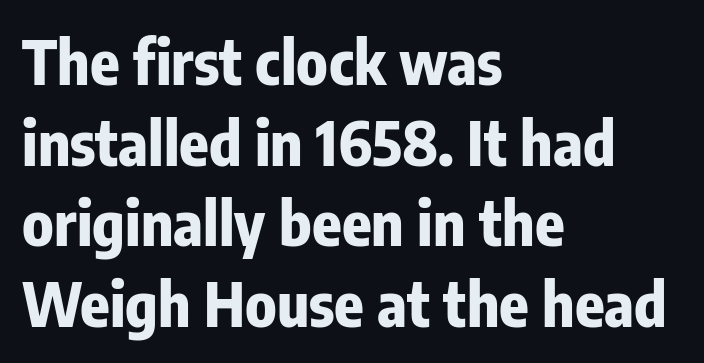
{"serif": "no", "italic": "no", "bold": "yes", "weight": "bold", "width": "condensed", "stroke_contrast": "low", "x_height": "medium", "monospaced": "no", "underline": "no", "align": "left", "line_spacing": "normal", "line_spacing_ratio": 1.32, "letter_spacing": "normal", "letter_spacing_em": 0.0, "glyph_px": 61}
